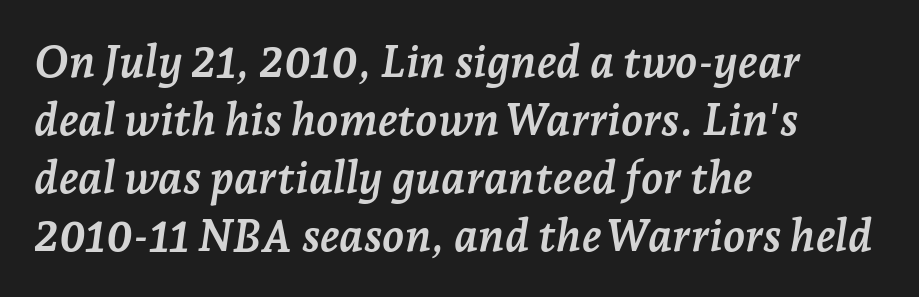
Q: Is the text bold? A: Yes.
Q: Is the text italic (slanted)? A: Yes, it leans right by about 7 degrees.
Q: Is the typeface a serif or a sans-serif typeface? A: Serif.
Q: Is the text underlined? A: No.
Q: How is the paragraph aligned? A: Left-aligned.
Q: Is the spacing between letters normal or unusually wide? A: Normal.
Q: Is the spacing between lines tight, normal or loose? A: Normal.
Q: Width (condensed, normal, or wide)? A: Normal.
Q: Stroke contrast? A: Low.
Q: x-height? A: Medium.
Q: Monospaced? A: No.
